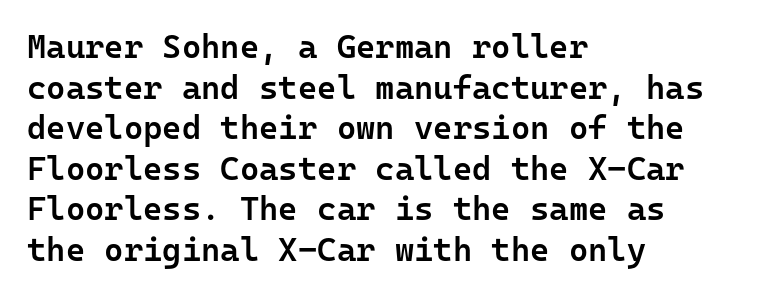
Q: Is the text bold? A: Semi-bold.
Q: Is the text italic (slanted)? A: No, it is upright.
Q: Is the typeface a serif or a sans-serif typeface? A: Sans-serif.
Q: Is the text underlined? A: No.
Q: How is the paragraph aligned? A: Left-aligned.
Q: Is the spacing between letters normal or unusually wide? A: Normal.
Q: Width (condensed, normal, or wide)? A: Normal.
Q: Stroke contrast? A: Low.
Q: x-height? A: Medium.
Q: Monospaced? A: Yes.
